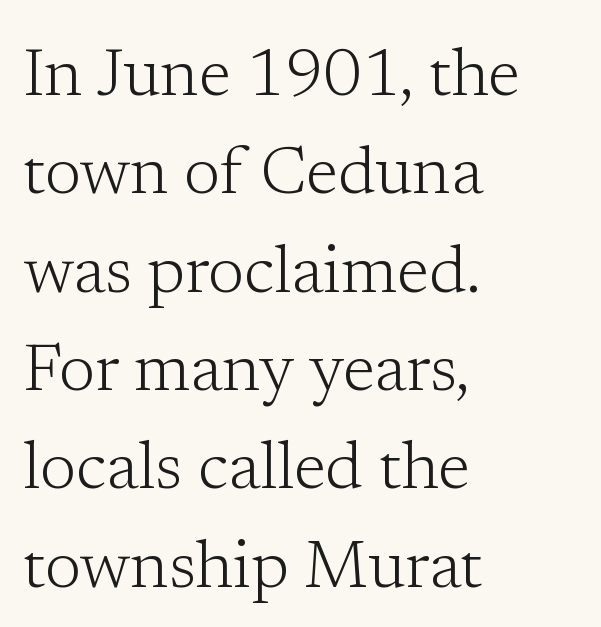
{"serif": "yes", "italic": "no", "bold": "no", "weight": "light", "width": "normal", "stroke_contrast": "low", "x_height": "medium", "monospaced": "no", "underline": "no", "align": "left", "line_spacing": "normal", "line_spacing_ratio": 1.49, "letter_spacing": "normal", "letter_spacing_em": 0.0, "glyph_px": 66}
